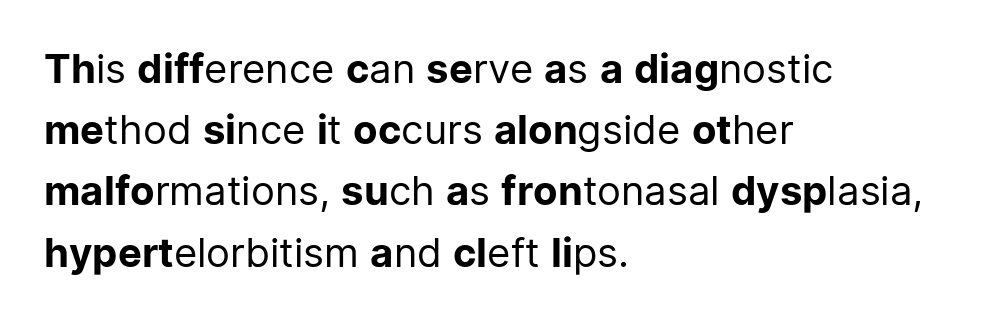
The image shows 40 px regular-weight sans-serif type, upright; set left-aligned, normal line spacing (1.53x), normal letter spacing, not underlined; low stroke contrast and a medium x-height.
